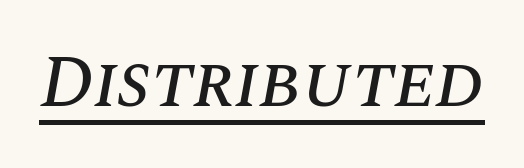
The rendering uses natural spacing where letterforms have individual widths. Glyph-to-glyph distance matches everyday printed text. Does a line run under the words? Yes, clearly. It's the slanting kind of type.
